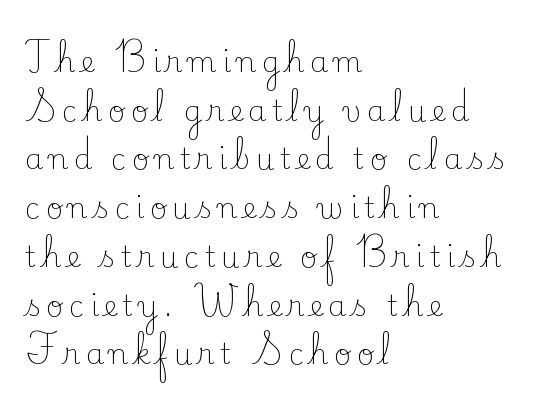
{"serif": "yes", "italic": "no", "bold": "no", "weight": "light", "width": "normal", "stroke_contrast": "low", "x_height": "small", "monospaced": "no", "underline": "no", "align": "left", "line_spacing": "normal", "line_spacing_ratio": 1.68, "glyph_px": 29}
